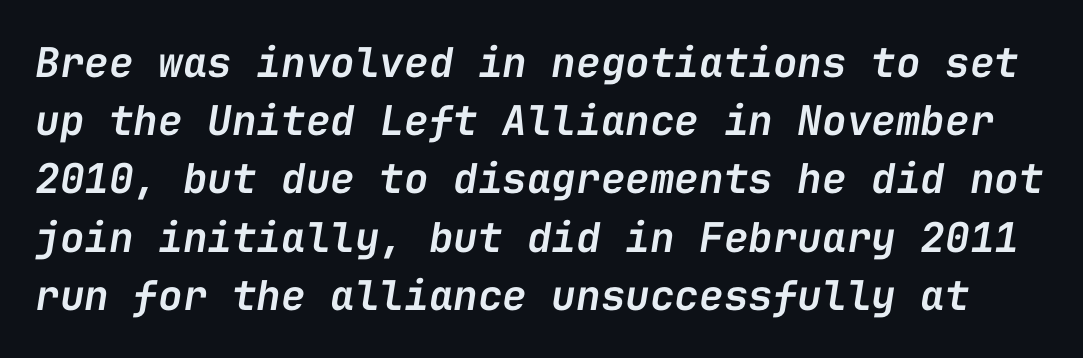
{"italic": "yes", "lean": "right", "slant_degrees": 9, "bold": "semi", "weight": "semibold", "width": "normal", "stroke_contrast": "low", "x_height": "medium", "monospaced": "yes", "underline": "no", "line_spacing": "normal", "line_spacing_ratio": 1.42, "letter_spacing": "normal", "letter_spacing_em": 0.0, "glyph_px": 41}
